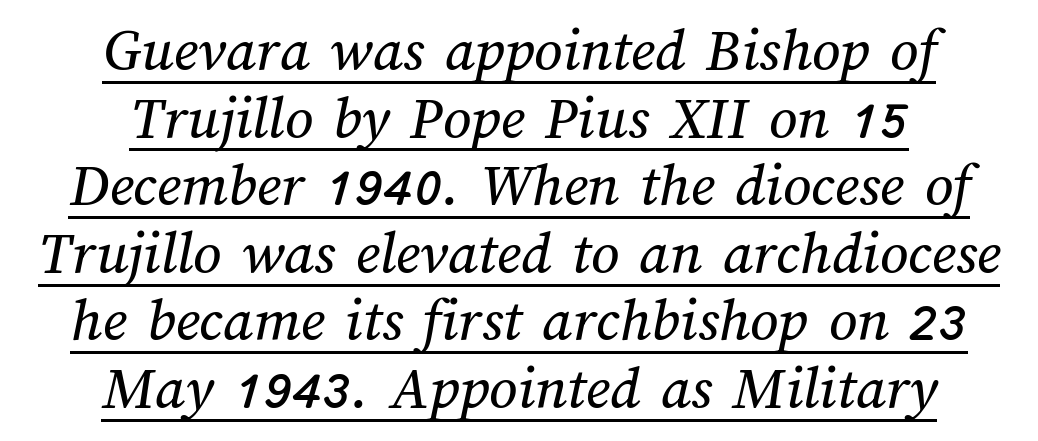
{"width": "normal", "stroke_contrast": "medium", "x_height": "medium", "monospaced": "no", "underline": "yes", "align": "center", "line_spacing": "tight", "line_spacing_ratio": 1.09, "letter_spacing": "normal", "letter_spacing_em": 0.0, "glyph_px": 62}
